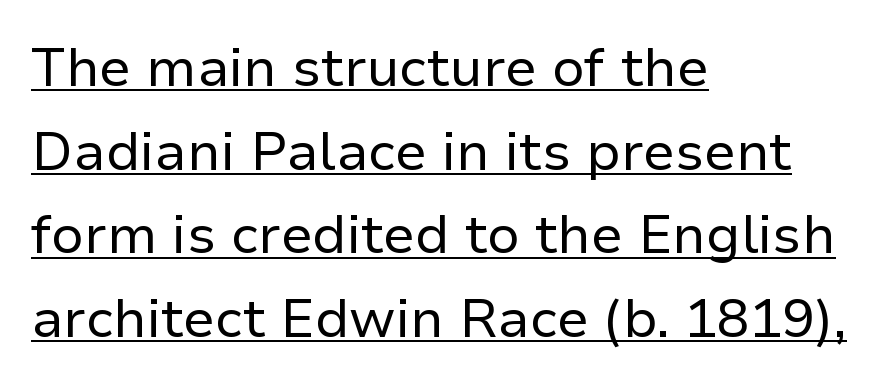
The image shows 54 px regular-weight sans-serif type, upright; set left-aligned, normal line spacing (1.55x), normal letter spacing, underlined; low stroke contrast and a medium x-height.
